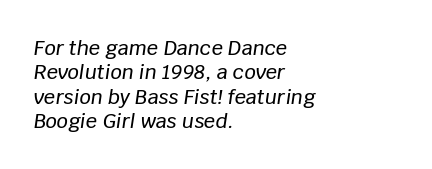
Q: Is the text italic (slanted)? A: Yes, it leans right by about 8 degrees.
Q: Is the text underlined? A: No.
Q: How is the paragraph aligned? A: Left-aligned.
Q: Is the spacing between letters normal or unusually wide? A: Normal.
